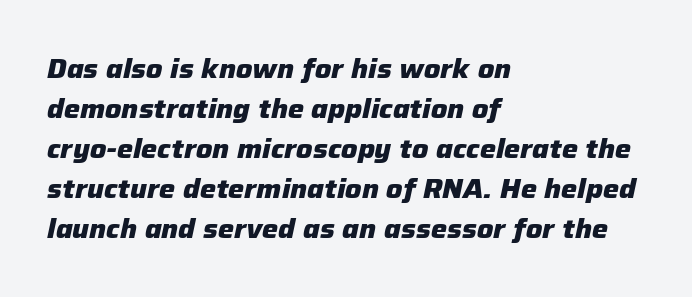
The image shows 27 px bold type, italic (leaning right); set left-aligned, normal line spacing (1.48x), normal letter spacing, not underlined.
